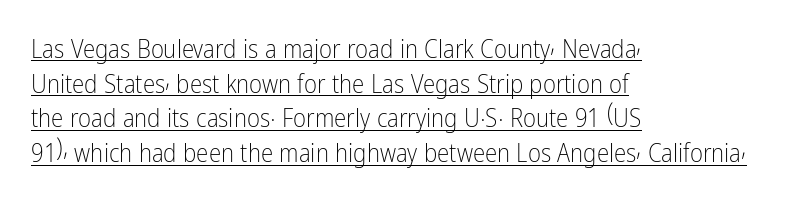
Regular leading. The strokes are not fattened; the text isn't bold. Emphasis is given by a line drawn under the lettering. Tracking here is standard; glyphs follow each other at the usual distance. Characters remain perfectly vertical along every line.
